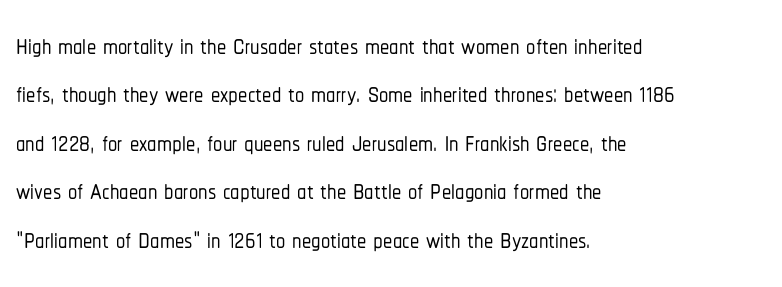
Q: Is the text italic (slanted)? A: No, it is upright.
Q: Is the typeface a serif or a sans-serif typeface? A: Sans-serif.
Q: Is the text underlined? A: No.
Q: How is the paragraph aligned? A: Left-aligned.
Q: Is the spacing between letters normal or unusually wide? A: Normal.
Q: Is the spacing between lines tight, normal or loose? A: Normal.
Q: Width (condensed, normal, or wide)? A: Condensed.
Q: Stroke contrast? A: Low.
Q: x-height? A: Medium.
Q: Monospaced? A: No.
